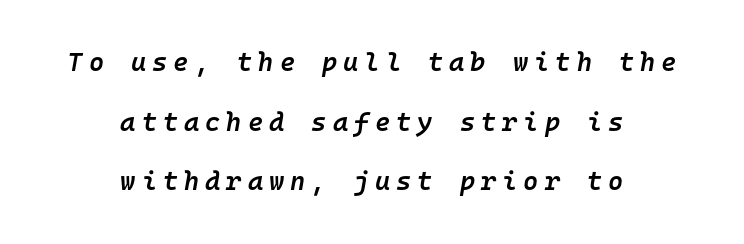
The image shows 26 px text type, italic (leaning right); set centered, loose line spacing (2.29x), unusually wide letter spacing (+0.23 em), not underlined.
